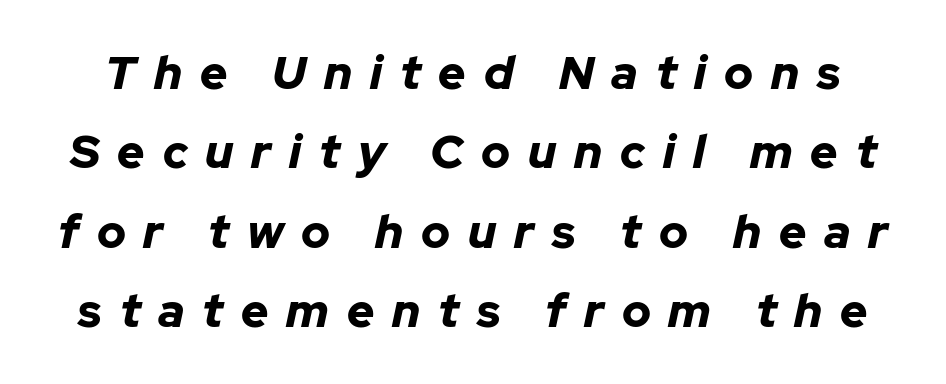
{"italic": "yes", "lean": "right", "slant_degrees": 12, "bold": "yes", "weight": "bold", "width": "normal", "stroke_contrast": "low", "x_height": "medium", "monospaced": "no", "underline": "no", "line_spacing": "normal", "line_spacing_ratio": 1.69, "letter_spacing": "wide", "letter_spacing_em": 0.38, "glyph_px": 47}
